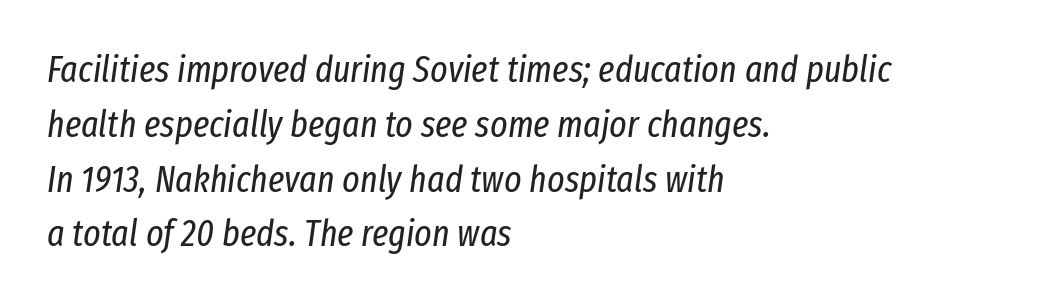
The letters are slanted; this is an italic face. The glyphs are unaccompanied by any horizontal stroke below them. Leading: standard. No chunkiness to these letters — they're not bold. Spacing verdict: proportional, widths tailored to each character.
